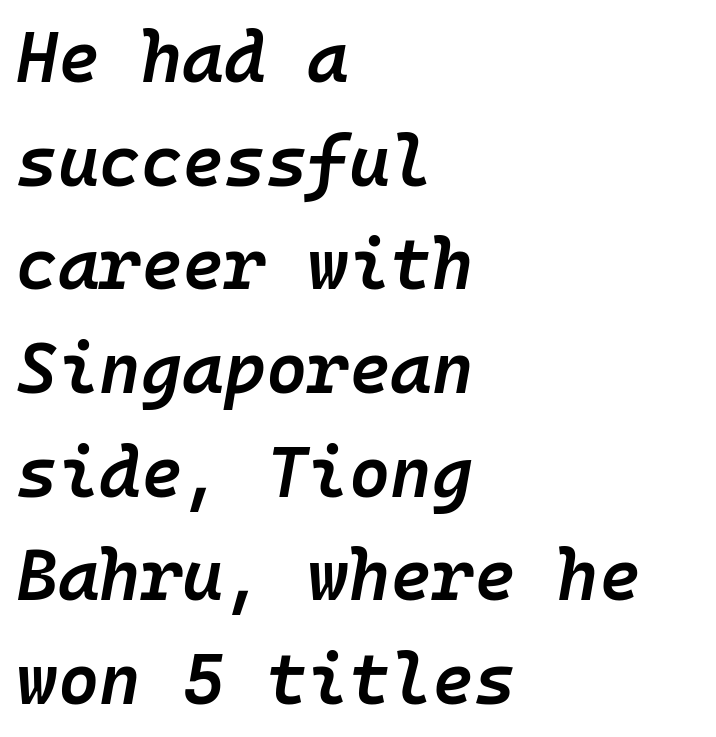
{"italic": "yes", "lean": "right", "slant_degrees": 10, "bold": "semi", "weight": "semibold", "width": "normal", "stroke_contrast": "low", "x_height": "medium", "monospaced": "yes", "underline": "no", "align": "left", "line_spacing": "normal", "line_spacing_ratio": 1.46, "letter_spacing": "normal", "letter_spacing_em": 0.0, "glyph_px": 71}
